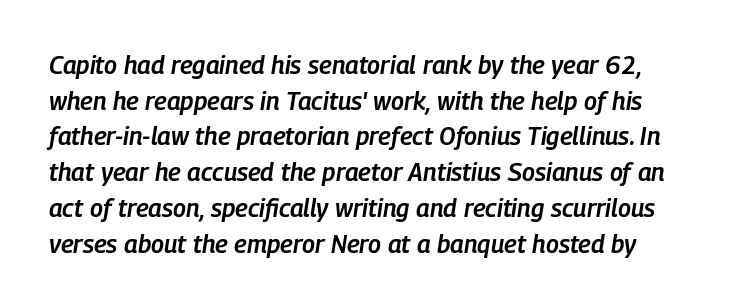
The image shows 25 px text type, italic (leaning right); set normal line spacing (1.43x), normal letter spacing, not underlined.
